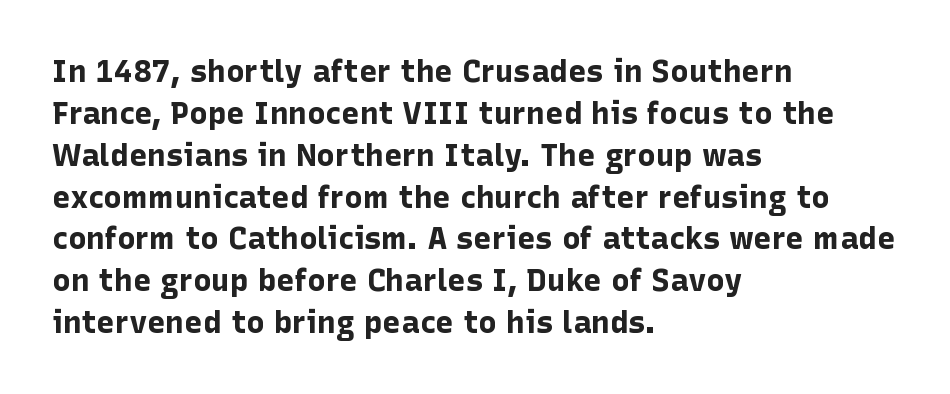
The image shows 31 px bold sans-serif type, upright; set left-aligned, normal line spacing (1.35x), normal letter spacing, not underlined; low stroke contrast and a medium x-height.
